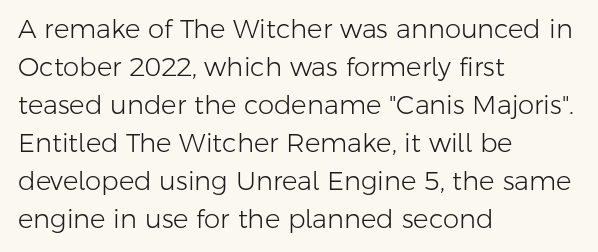
{"italic": "no", "bold": "no", "underline": "no", "align": "left", "line_spacing": "normal", "line_spacing_ratio": 1.46, "letter_spacing": "normal", "letter_spacing_em": 0.0, "glyph_px": 26}
